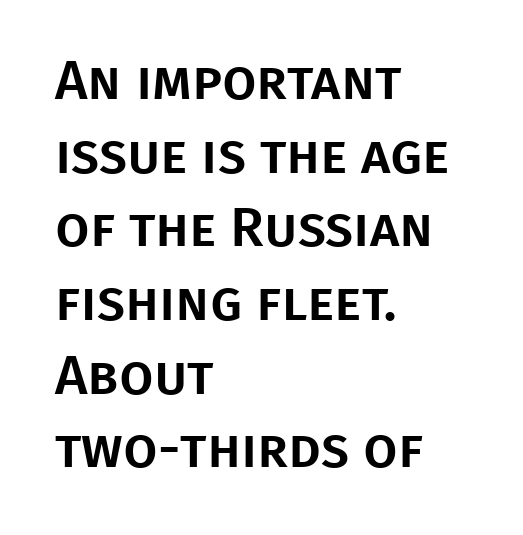
The area under the type is left untouched. Each letter keeps its own natural width here, so spacing adapts to shape. Notice how descenders clear the ascenders below comfortably — that's standard leading. Posture: vertical. I'd call this a sans setting — the letters go barefoot. A classic flush-left, rag-right setting is used for this passage.
